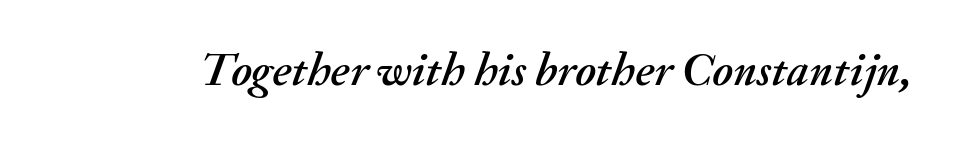
{"italic": "yes", "lean": "right", "slant_degrees": 20, "width": "normal", "stroke_contrast": "medium", "x_height": "small", "monospaced": "no", "underline": "no", "letter_spacing": "normal", "letter_spacing_em": 0.0, "glyph_px": 47}
